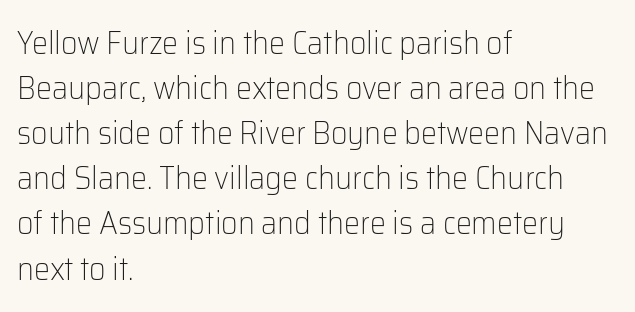
The image shows 32 px light sans-serif type, upright; set left-aligned, normal line spacing (1.41x), normal letter spacing, not underlined; low stroke contrast and a medium x-height.
